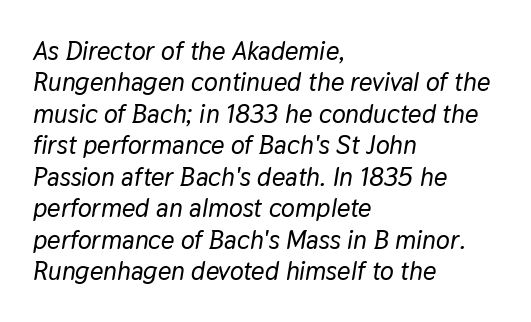
The image shows 26 px text type, italic (leaning right); set left-aligned, line spacing 1.21x, normal letter spacing, not underlined.
